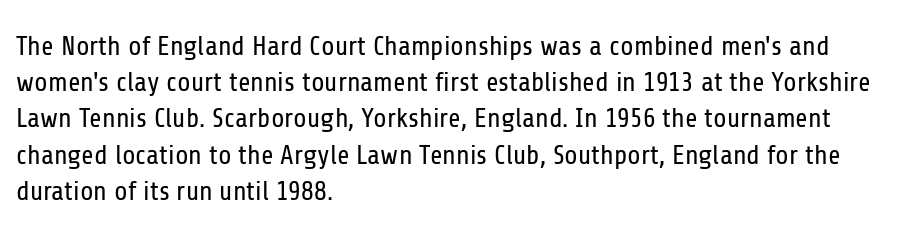
The image shows 27 px text type, upright; set left-aligned, normal line spacing (1.34x), normal letter spacing, not underlined.
